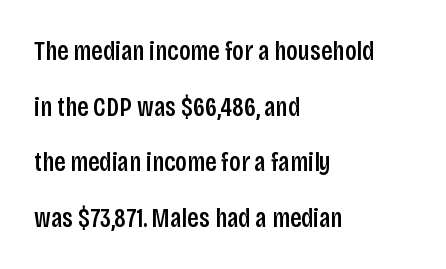
The image shows 27 px text type, upright; set left-aligned, loose line spacing (2.06x), normal letter spacing, not underlined.
